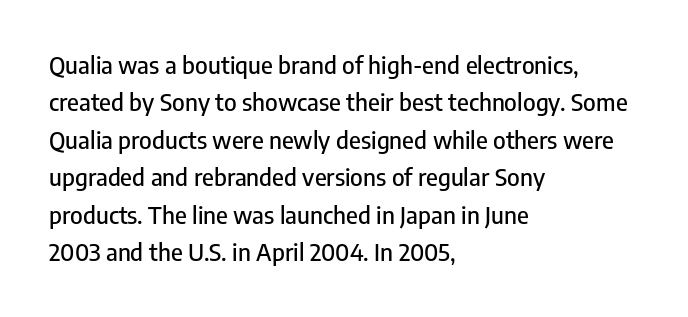
The image shows 24 px text type, upright; set left-aligned, normal line spacing (1.56x), normal letter spacing, not underlined.
